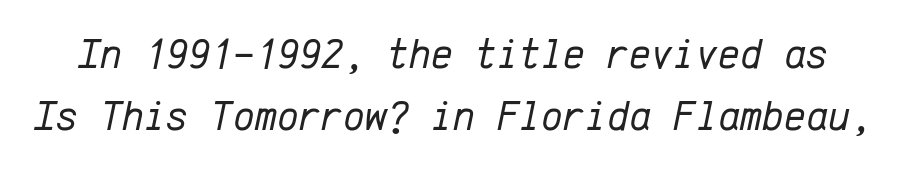
The image shows 42 px regular-weight type, italic (leaning right), monospaced; set normal line spacing (1.48x), normal letter spacing, not underlined; low stroke contrast and a medium x-height.
